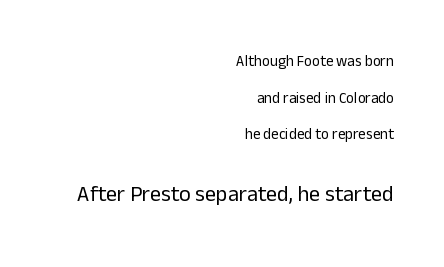
{"italic": "no", "bold": "no", "underline": "no", "align": "right", "line_spacing": "loose", "line_spacing_ratio": 2.45, "letter_spacing": "normal", "letter_spacing_em": 0.0, "larger_block": "second", "size_ratio": 1.47, "glyph_px": 22}
